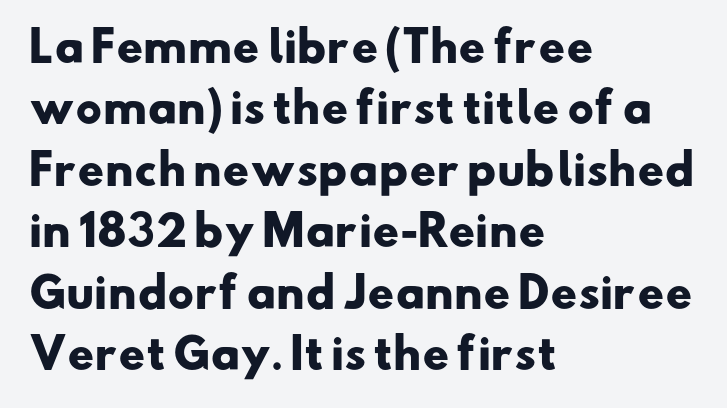
A student would call this left alignment; a typographer would say flush left, rag right. Strong, thick strokes mark this as bold type. The passage shown is typed in a proportional face where columns would drift. Rule under the text: the space is simply empty. Check where the strokes stop: nothing finishes them off — pure sans.
